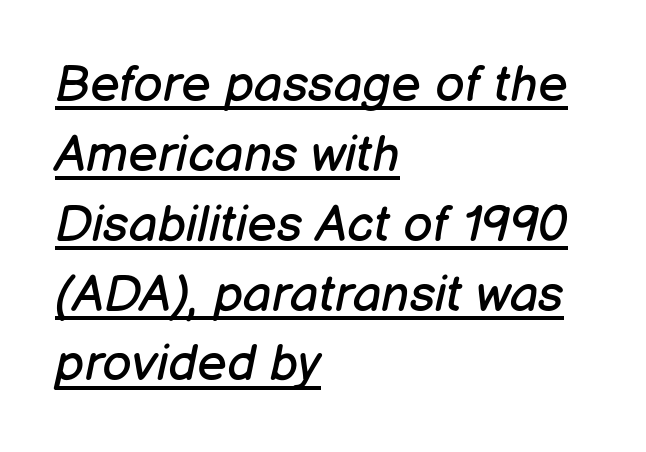
{"italic": "yes", "lean": "right", "slant_degrees": 12, "bold": "no", "weight": "regular", "width": "normal", "stroke_contrast": "low", "x_height": "medium", "monospaced": "no", "underline": "yes", "align": "left", "line_spacing": "normal", "line_spacing_ratio": 1.37, "letter_spacing": "normal", "letter_spacing_em": 0.0, "glyph_px": 51}
